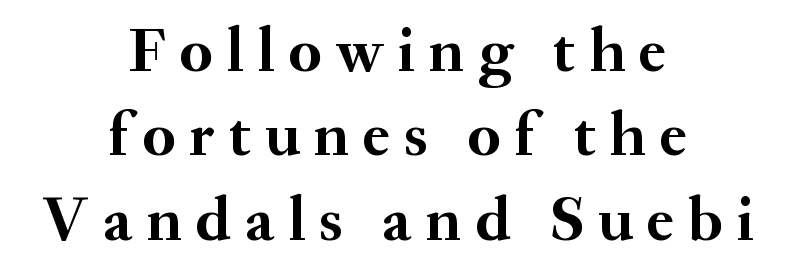
Yep, those are serifs on the letters. Typographic density is high because the face is bold. Anything drawn beneath the words? Only blank space. Leading: standard. The compositor balanced each line on the midline.
